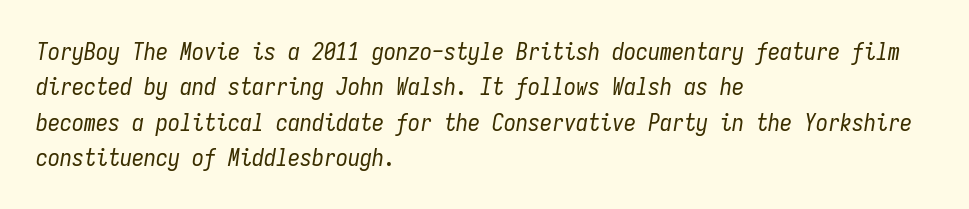
Q: Is the text bold? A: No.
Q: Is the text italic (slanted)? A: Yes, it leans right by about 9 degrees.
Q: Is the text underlined? A: No.
Q: How is the paragraph aligned? A: Left-aligned.
Q: Is the spacing between letters normal or unusually wide? A: Normal.
Q: Is the spacing between lines tight, normal or loose? A: Normal.
